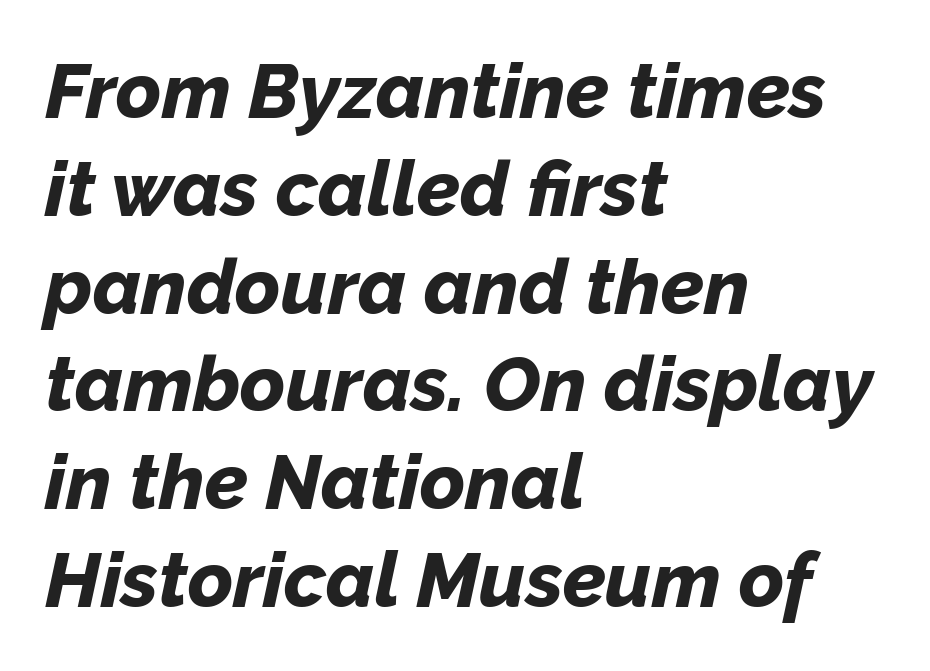
Q: Is the text bold? A: Yes.
Q: Is the text italic (slanted)? A: Yes, it leans right by about 12 degrees.
Q: Is the text underlined? A: No.
Q: How is the paragraph aligned? A: Left-aligned.
Q: Is the spacing between letters normal or unusually wide? A: Normal.
Q: Is the spacing between lines tight, normal or loose? A: Normal.
Q: Width (condensed, normal, or wide)? A: Normal.
Q: Stroke contrast? A: Low.
Q: x-height? A: Medium.
Q: Monospaced? A: No.
